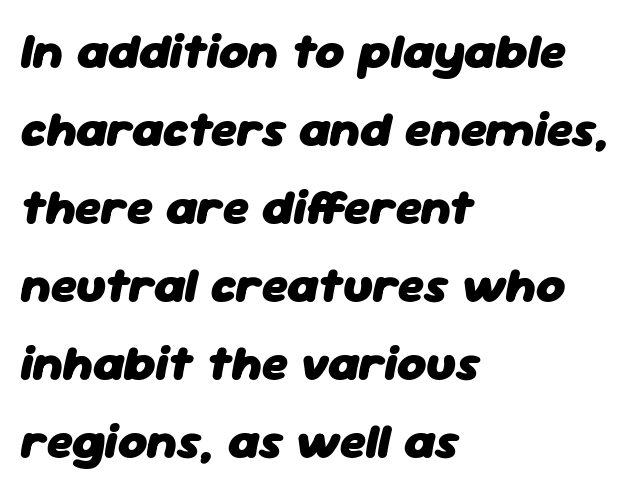
The image shows 50 px heavy type, italic (leaning right); set left-aligned, normal line spacing (1.56x), normal letter spacing, not underlined; low stroke contrast and a medium x-height.
